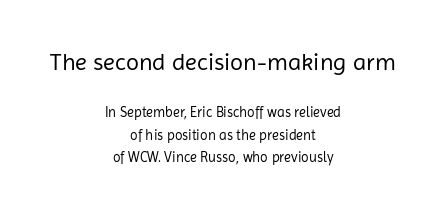
Q: Is the text bold? A: No.
Q: Is the text italic (slanted)? A: No, it is upright.
Q: Is the text underlined? A: No.
Q: How is the paragraph aligned? A: Centered.
Q: Is the spacing between letters normal or unusually wide? A: Normal.
Q: Is the spacing between lines tight, normal or loose? A: Normal.
Q: Which block of text is set in a larger size, the first (top) or the second (bottom)? A: The first (top) one.
